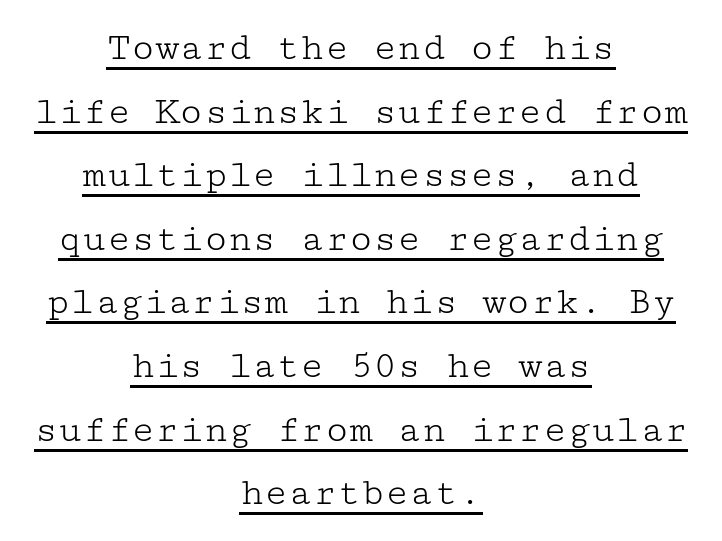
{"serif": "yes", "italic": "no", "bold": "no", "weight": "light", "width": "wide", "stroke_contrast": "low", "x_height": "medium", "underline": "yes", "align": "center", "line_spacing": "normal", "line_spacing_ratio": 1.59, "letter_spacing": "normal", "letter_spacing_em": 0.0, "glyph_px": 40}
